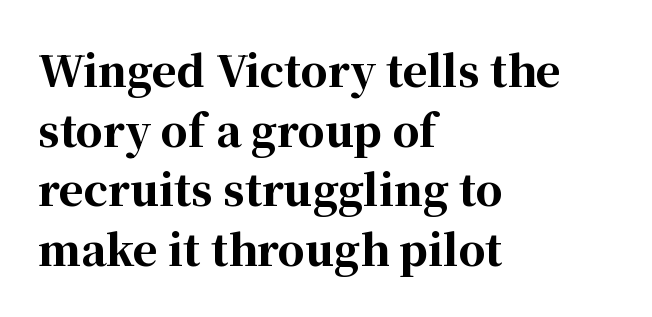
{"serif": "yes", "italic": "no", "bold": "yes", "weight": "bold", "width": "normal", "stroke_contrast": "high", "x_height": "medium", "monospaced": "no", "underline": "no", "align": "left", "line_spacing": "normal", "line_spacing_ratio": 1.42, "letter_spacing": "normal", "letter_spacing_em": 0.0, "glyph_px": 42}
